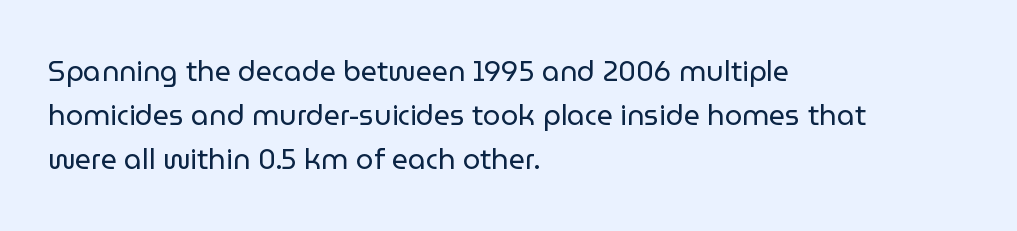
Q: Is the text bold? A: No.
Q: Is the text italic (slanted)? A: No, it is upright.
Q: Is the typeface a serif or a sans-serif typeface? A: Sans-serif.
Q: Is the text underlined? A: No.
Q: How is the paragraph aligned? A: Left-aligned.
Q: Is the spacing between letters normal or unusually wide? A: Normal.
Q: Is the spacing between lines tight, normal or loose? A: Normal.
Q: Width (condensed, normal, or wide)? A: Normal.
Q: Stroke contrast? A: Low.
Q: x-height? A: Medium.
Q: Monospaced? A: No.
